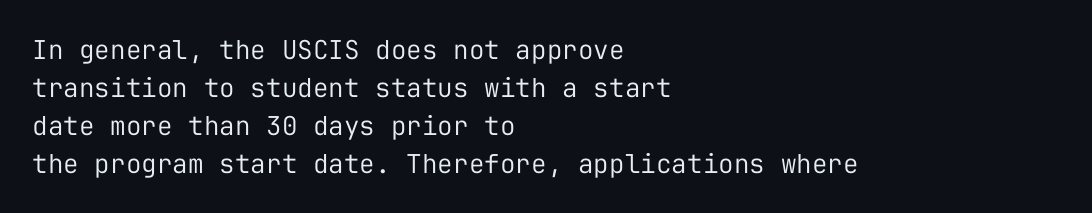
{"italic": "no", "bold": "no", "underline": "no", "align": "left", "line_spacing": "normal", "line_spacing_ratio": 1.46, "letter_spacing": "normal", "letter_spacing_em": 0.0, "glyph_px": 26}
